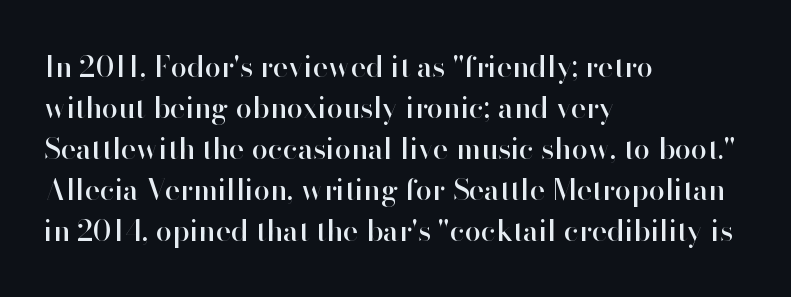
Q: Is the text italic (slanted)? A: No, it is upright.
Q: Is the typeface a serif or a sans-serif typeface? A: Sans-serif.
Q: Is the text underlined? A: No.
Q: How is the paragraph aligned? A: Left-aligned.
Q: Is the spacing between letters normal or unusually wide? A: Normal.
Q: Is the spacing between lines tight, normal or loose? A: Normal.
Q: Width (condensed, normal, or wide)? A: Normal.
Q: Stroke contrast? A: High.
Q: x-height? A: Small.
Q: Monospaced? A: No.
